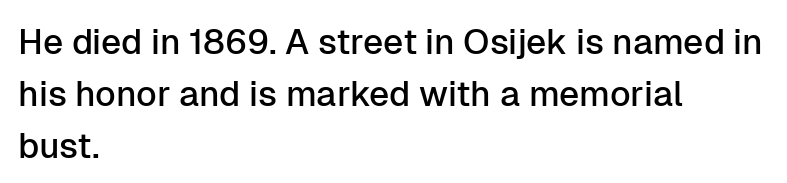
{"serif": "no", "italic": "no", "width": "normal", "stroke_contrast": "low", "x_height": "medium", "monospaced": "no", "underline": "no", "align": "left", "line_spacing": "normal", "line_spacing_ratio": 1.49, "letter_spacing": "normal", "letter_spacing_em": 0.0, "glyph_px": 35}
